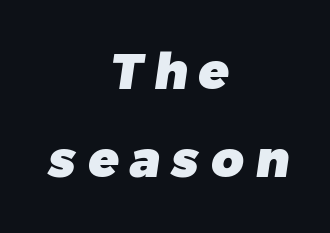
Heavy-handed strokes throughout: this text is bold. Are there feet on the stems? There aren't — it's a sans. Is this a fixed-width face? No — the glyphs have proportional, varying widths. In terms of letterspacing, this is a distinctly airy, spread setting. Both edges are ragged and mirror each other, which tells us the setting is centered.
